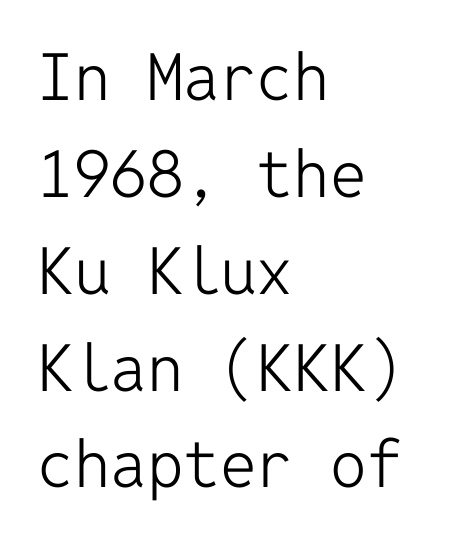
The image shows 65 px light sans-serif type, upright, monospaced; set left-aligned, normal line spacing (1.49x), normal letter spacing, not underlined; low stroke contrast and a medium x-height.
